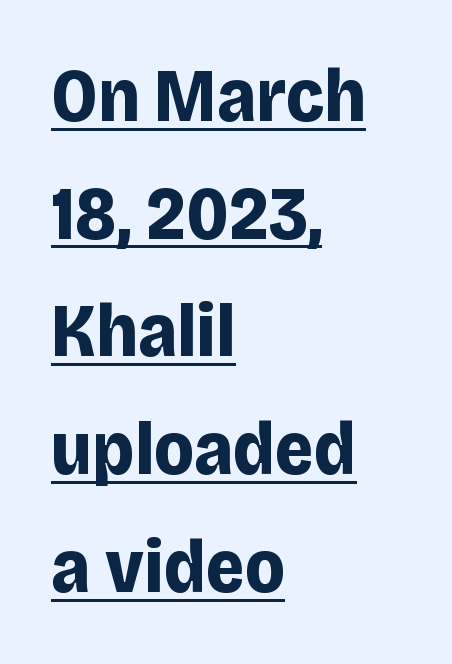
Q: Is the text bold? A: Yes.
Q: Is the text italic (slanted)? A: No, it is upright.
Q: Is the typeface a serif or a sans-serif typeface? A: Sans-serif.
Q: Is the text underlined? A: Yes.
Q: How is the paragraph aligned? A: Left-aligned.
Q: Is the spacing between letters normal or unusually wide? A: Normal.
Q: Is the spacing between lines tight, normal or loose? A: Normal.
Q: Width (condensed, normal, or wide)? A: Normal.
Q: Stroke contrast? A: Low.
Q: x-height? A: Large.
Q: Monospaced? A: No.
